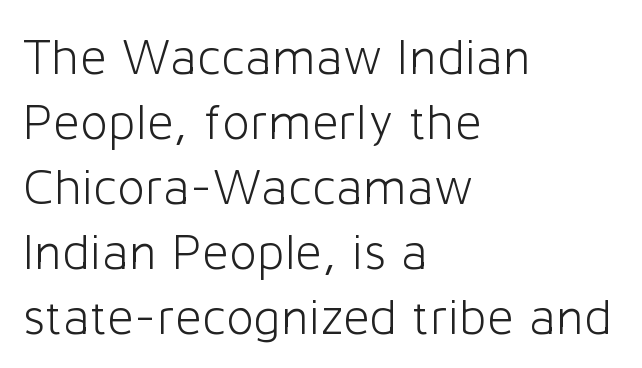
The image shows 52 px light sans-serif type, upright; set left-aligned, normal line spacing (1.25x), normal letter spacing, not underlined; low stroke contrast and a medium x-height.
